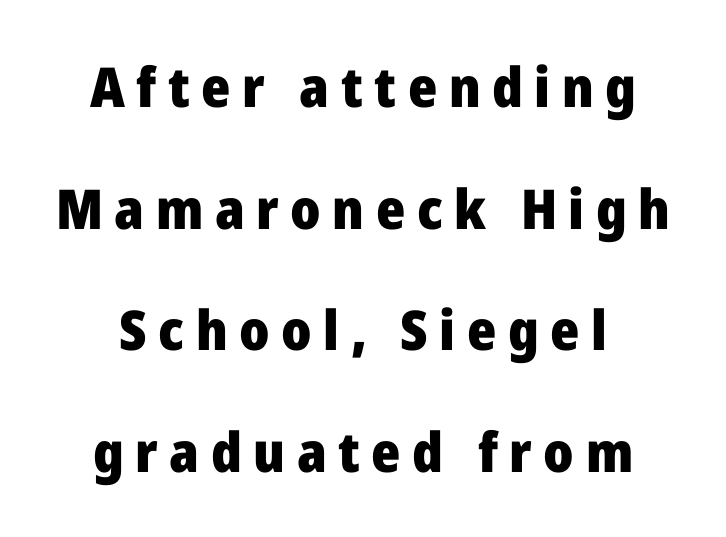
Proportional: the letters do not fall into vertical columns. You could only call the tracking loose — the letters float apart. Every stem runs plumb, perpendicular to the baseline. Heavy-handed strokes throughout: this text is bold. The passage shown is typeset with a sans-serif family. The space directly below the letters is spotless.
